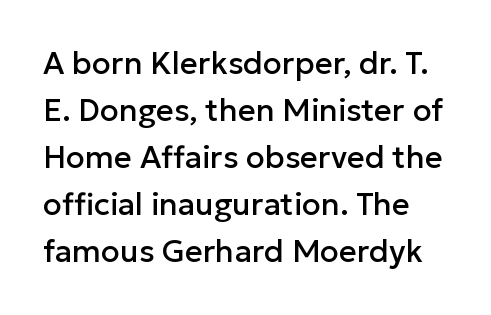
The image shows 31 px sans-serif type, upright; set normal line spacing (1.52x), normal letter spacing, not underlined; low stroke contrast and a medium x-height.
